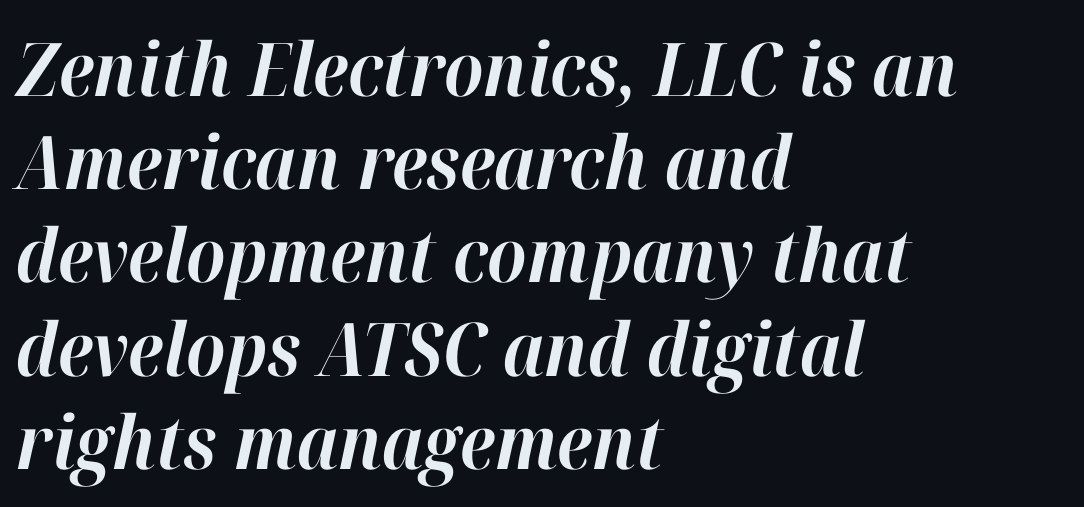
The image shows 74 px bold type, italic (leaning right); set left-aligned, normal line spacing (1.26x), normal letter spacing, not underlined; high stroke contrast and a medium x-height.
